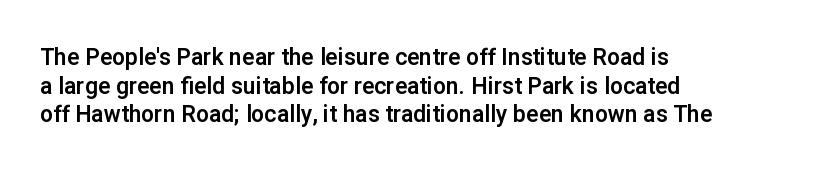
{"italic": "no", "underline": "no", "align": "left", "line_spacing": "normal", "line_spacing_ratio": 1.25, "letter_spacing": "normal", "letter_spacing_em": 0.0, "glyph_px": 23}
